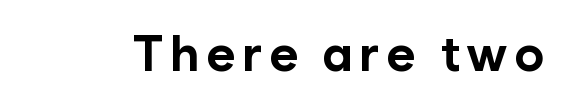
The image shows 50 px bold sans-serif type, upright; set not underlined; low stroke contrast and a medium x-height.
